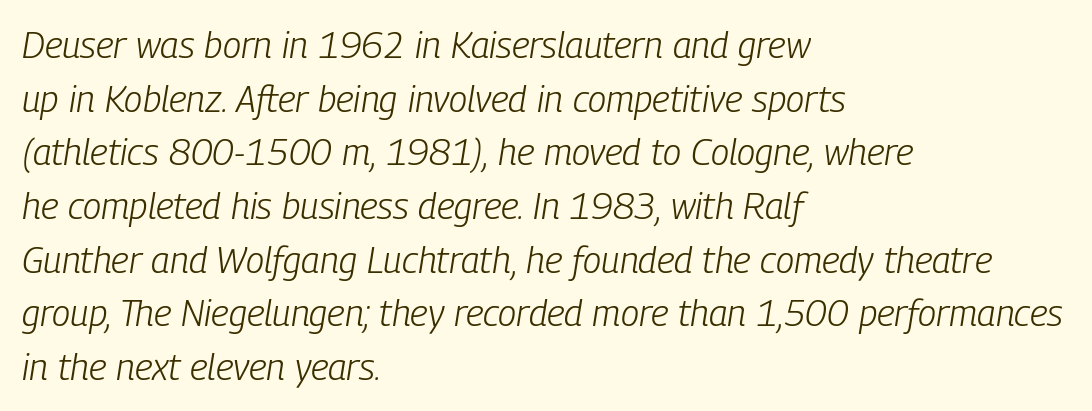
Q: Is the text bold? A: No.
Q: Is the text italic (slanted)? A: Yes, it leans right by about 9 degrees.
Q: Is the text underlined? A: No.
Q: How is the paragraph aligned? A: Left-aligned.
Q: Is the spacing between letters normal or unusually wide? A: Normal.
Q: Is the spacing between lines tight, normal or loose? A: Normal.
Q: Width (condensed, normal, or wide)? A: Condensed.
Q: Stroke contrast? A: Low.
Q: x-height? A: Medium.
Q: Monospaced? A: No.
